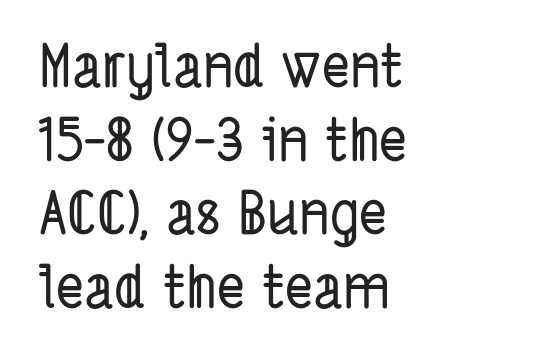
The image shows 59 px condensed sans-serif type; set left-aligned, normal line spacing (1.25x), normal letter spacing, not underlined; low stroke contrast and a medium x-height.
